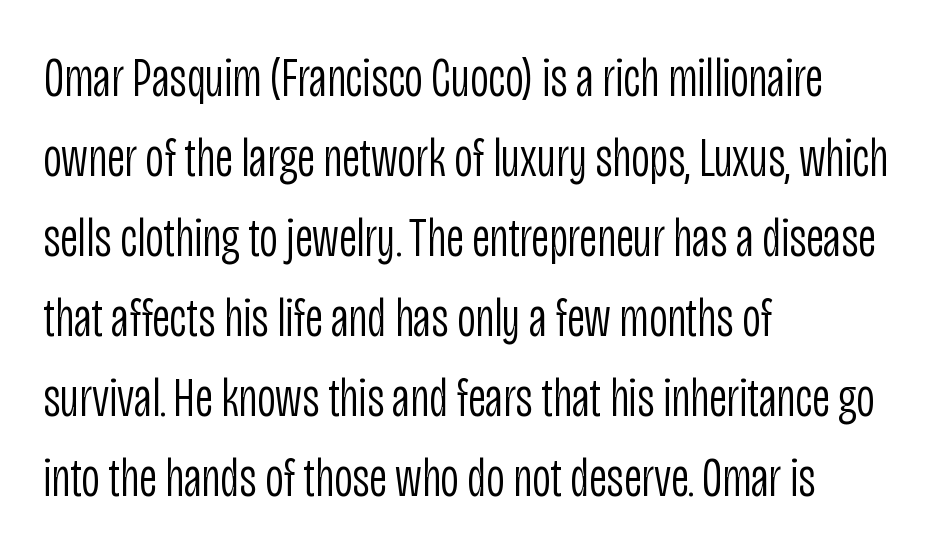
{"serif": "no", "italic": "no", "bold": "no", "weight": "light", "width": "condensed", "stroke_contrast": "low", "x_height": "large", "monospaced": "no", "underline": "no", "align": "left", "line_spacing": "normal", "line_spacing_ratio": 1.43, "letter_spacing": "normal", "letter_spacing_em": 0.0, "glyph_px": 56}
